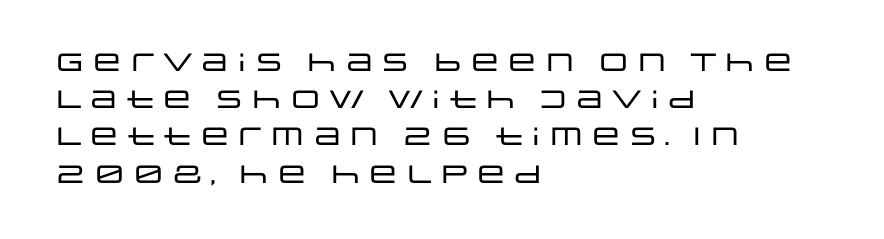
Designer's note — italics off, roman on. Compared with typical paragraphs, the rows here are spaced about the same. No word sits above an underline. Left-aligned paragraph, ragged on the right. This sample uses plain, unmodified letter spacing.
